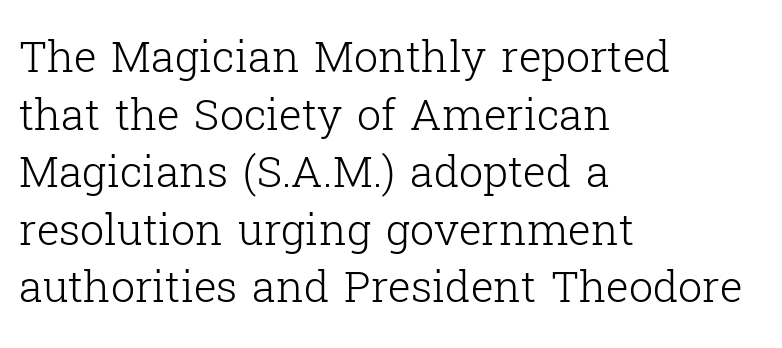
{"serif": "yes", "italic": "no", "bold": "no", "weight": "light", "width": "normal", "stroke_contrast": "low", "x_height": "medium", "monospaced": "no", "underline": "no", "align": "left", "line_spacing": "normal", "line_spacing_ratio": 1.34, "letter_spacing": "normal", "letter_spacing_em": 0.0, "glyph_px": 43}
